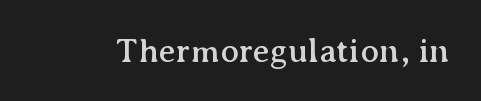
The image shows 35 px serif type, upright; set normal letter spacing, not underlined; medium stroke contrast and a medium x-height.
